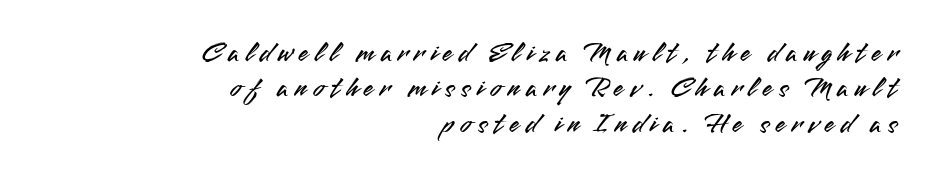
The image shows 29 px sans-serif type; set right-aligned, line spacing 1.22x, unusually wide letter spacing (+0.21 em), not underlined; medium stroke contrast and a small x-height.
